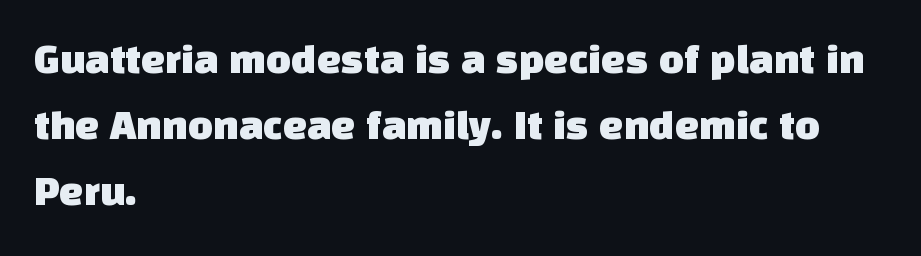
The image shows 43 px sans-serif type; set left-aligned, normal line spacing (1.54x), normal letter spacing, not underlined; low stroke contrast and a large x-height.
